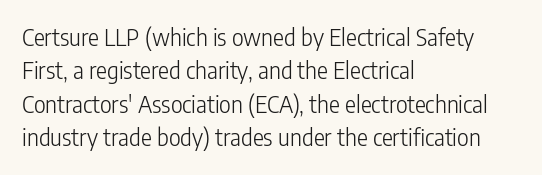
How would I describe the line gaps? Plain and ordinary. Just letters on the line, the space beneath them empty. Alignment: flush left. In terms of posture, this sample is upright.
